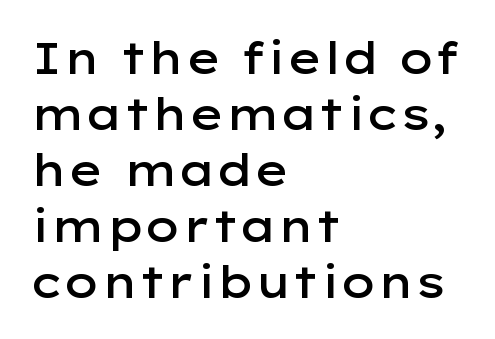
Q: Is the text bold? A: Semi-bold.
Q: Is the text italic (slanted)? A: No, it is upright.
Q: Is the typeface a serif or a sans-serif typeface? A: Sans-serif.
Q: Is the text underlined? A: No.
Q: How is the paragraph aligned? A: Left-aligned.
Q: Is the spacing between letters normal or unusually wide? A: Normal.
Q: Is the spacing between lines tight, normal or loose? A: Normal.
Q: Width (condensed, normal, or wide)? A: Wide.
Q: Stroke contrast? A: Low.
Q: x-height? A: Medium.
Q: Monospaced? A: No.
